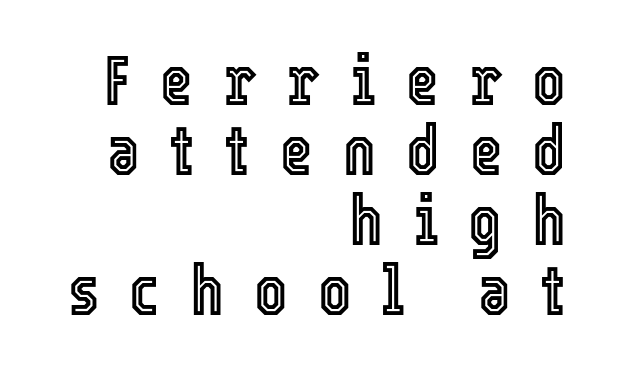
Q: Is the text italic (slanted)? A: No, it is upright.
Q: Is the text underlined? A: No.
Q: How is the paragraph aligned? A: Right-aligned.
Q: Is the spacing between letters normal or unusually wide? A: Unusually wide.
Q: Is the spacing between lines tight, normal or loose? A: Tight.
Q: Width (condensed, normal, or wide)? A: Condensed.
Q: x-height? A: Medium.
Q: Monospaced? A: No.
